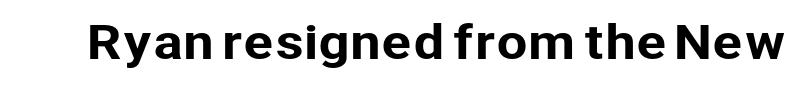
The image shows 45 px sans-serif type, upright; set normal letter spacing, not underlined; low stroke contrast and a medium x-height.
